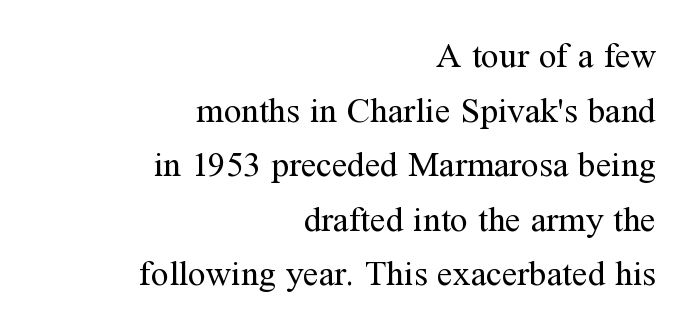
The space directly below the letters is spotless. The face looks like a standard text weight, possibly lighter. The typeface chosen for these lines features serifs. Ordinary non-slanted type is in use. Honestly, the row spacing looks completely unremarkable.
